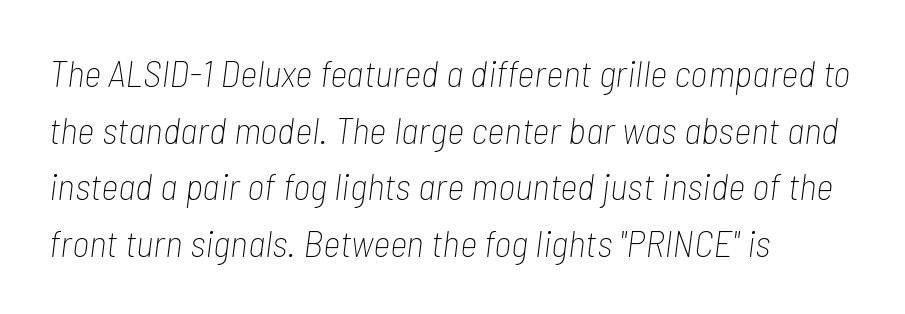
Q: Is the text bold? A: No.
Q: Is the text italic (slanted)? A: Yes, it leans right by about 7 degrees.
Q: Is the text underlined? A: No.
Q: How is the paragraph aligned? A: Left-aligned.
Q: Is the spacing between letters normal or unusually wide? A: Normal.
Q: Is the spacing between lines tight, normal or loose? A: Normal.
Q: Width (condensed, normal, or wide)? A: Condensed.
Q: Stroke contrast? A: Low.
Q: x-height? A: Medium.
Q: Monospaced? A: No.
